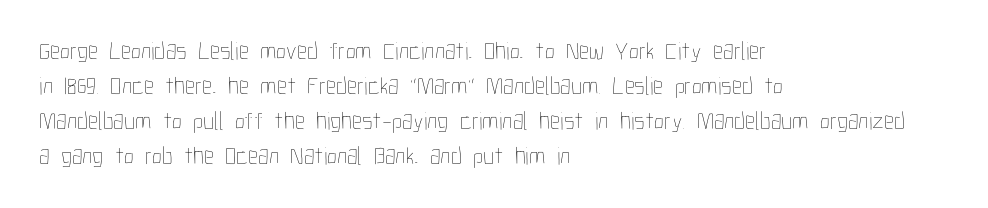
Q: Is the text bold? A: No.
Q: Is the text italic (slanted)? A: No, it is upright.
Q: Is the text underlined? A: No.
Q: How is the paragraph aligned? A: Left-aligned.
Q: Is the spacing between letters normal or unusually wide? A: Normal.
Q: Is the spacing between lines tight, normal or loose? A: Normal.
